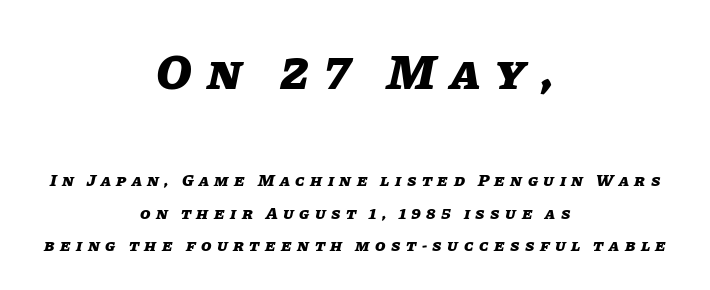
The image shows 50 px heavy type, italic (leaning right); set centered, line spacing 1.89x, unusually wide letter spacing (+0.32 em), not underlined; the first (top) block is 2.94x larger; low stroke contrast and a large x-height.
